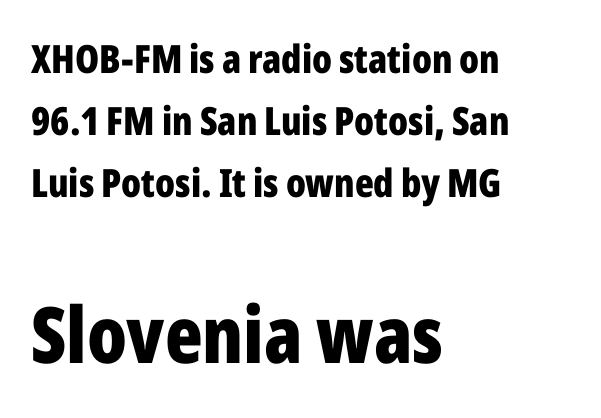
The image shows 78 px bold, condensed sans-serif type, upright; set left-aligned, normal line spacing (1.59x), normal letter spacing, not underlined; the second (bottom) block is 2.0x larger; low stroke contrast and a medium x-height.
